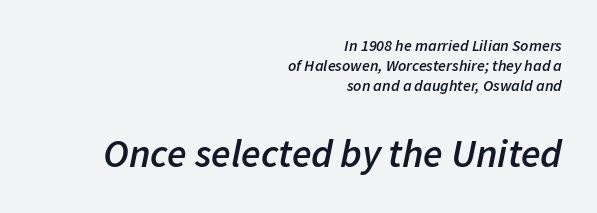
The font's italic variant was chosen for this text. Each letter keeps its own natural width here, so spacing adapts to shape. Default kerning and tracking; the words read as compact shapes. Does the leading feel generous? No, just average.
